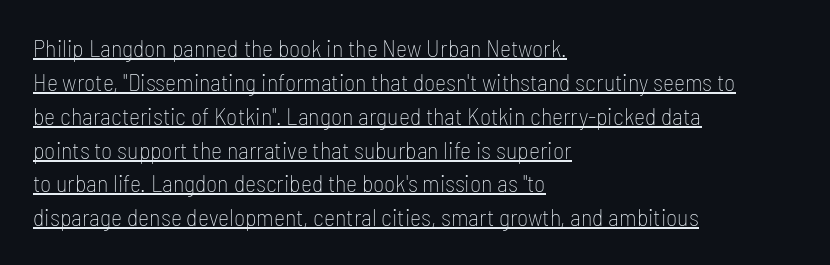
The image shows 24 px text type, upright; set left-aligned, normal line spacing (1.41x), normal letter spacing, underlined.
